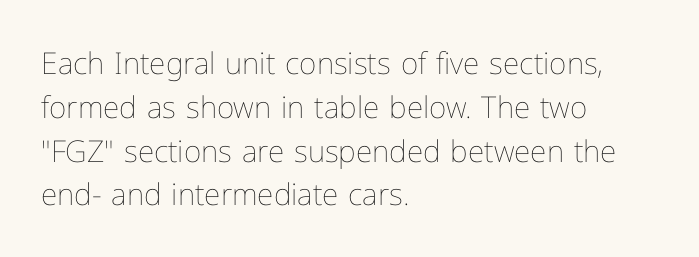
{"italic": "no", "bold": "no", "weight": "thin", "width": "normal", "stroke_contrast": "low", "x_height": "medium", "monospaced": "no", "underline": "no", "align": "left", "line_spacing": "normal", "line_spacing_ratio": 1.46, "letter_spacing": "normal", "letter_spacing_em": 0.0, "glyph_px": 30}
